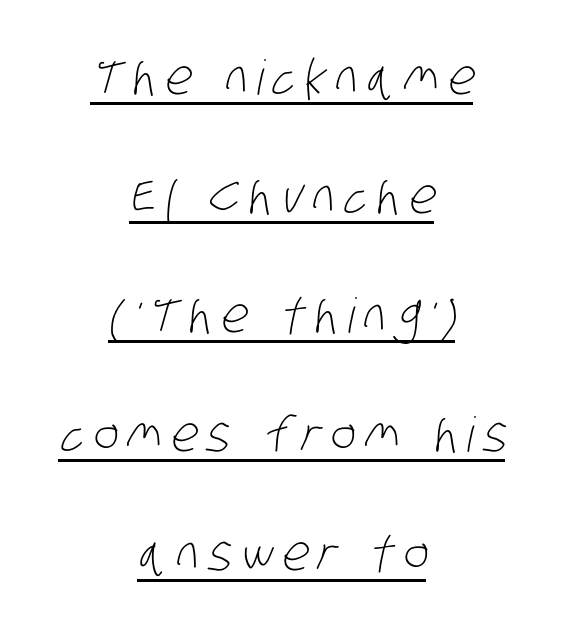
{"serif": "no", "bold": "no", "weight": "light", "width": "condensed", "stroke_contrast": "low", "x_height": "large", "monospaced": "no", "underline": "yes", "align": "center", "line_spacing": "loose", "line_spacing_ratio": 2.48, "glyph_px": 48}
